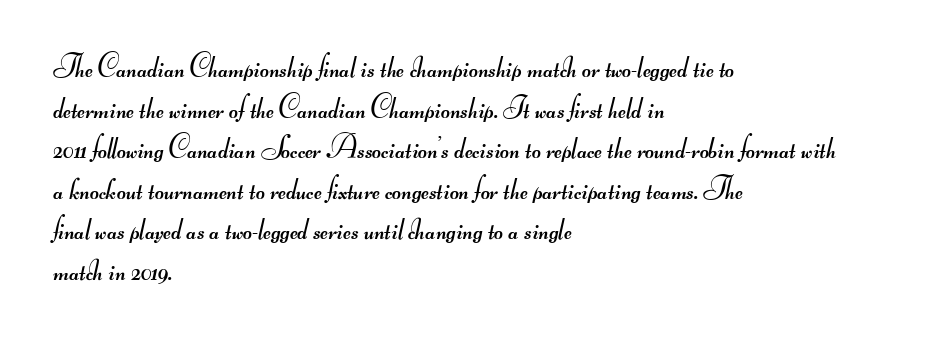
Q: Is the text bold? A: No.
Q: Is the typeface a serif or a sans-serif typeface? A: Sans-serif.
Q: Is the text underlined? A: No.
Q: How is the paragraph aligned? A: Left-aligned.
Q: Is the spacing between letters normal or unusually wide? A: Normal.
Q: Is the spacing between lines tight, normal or loose? A: Normal.
Q: Width (condensed, normal, or wide)? A: Wide.
Q: Stroke contrast? A: Medium.
Q: Monospaced? A: No.
